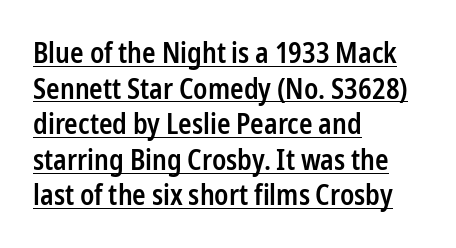
{"serif": "no", "italic": "no", "bold": "semi", "weight": "semibold", "width": "condensed", "stroke_contrast": "low", "x_height": "medium", "monospaced": "no", "underline": "yes", "align": "left", "line_spacing": "normal", "line_spacing_ratio": 1.27, "letter_spacing": "normal", "letter_spacing_em": 0.0, "glyph_px": 28}
